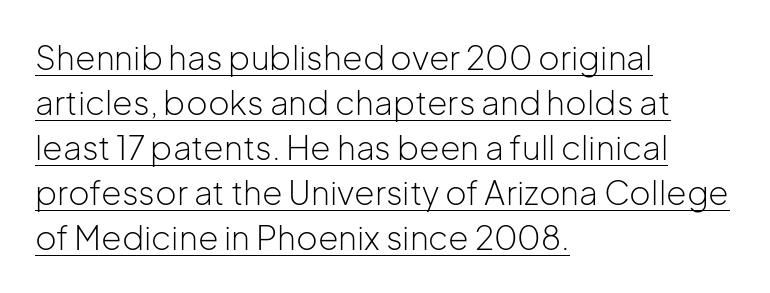
{"serif": "no", "italic": "no", "bold": "no", "weight": "light", "width": "normal", "stroke_contrast": "low", "x_height": "medium", "monospaced": "no", "underline": "yes", "align": "left", "line_spacing": "normal", "line_spacing_ratio": 1.36, "letter_spacing": "normal", "letter_spacing_em": 0.0, "glyph_px": 33}
